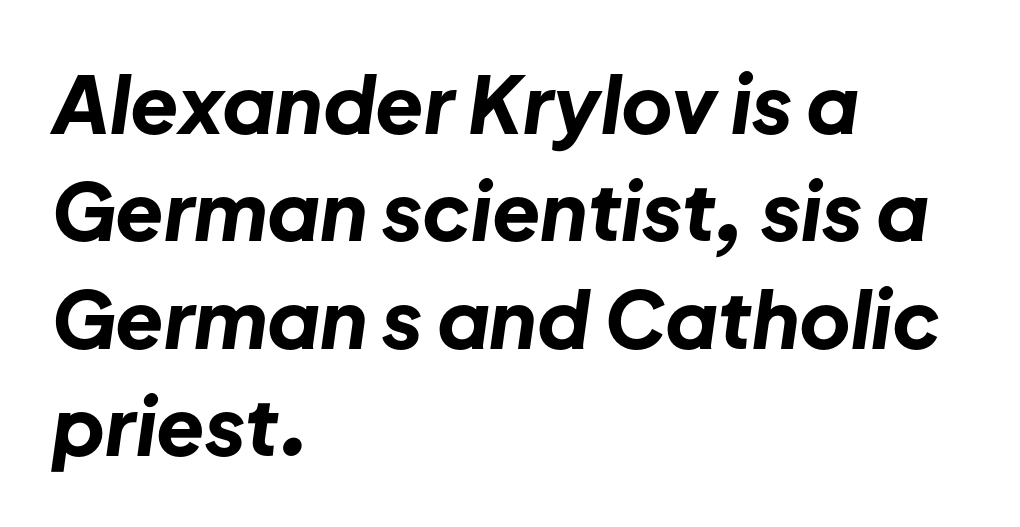
Would a proofreader flag this as italicized? Yes. Descender tails drop into unmarked territory. Does the weight exceed regular? Yes, all the way to bold. The rendering uses a moderate line-height, typical for paragraphs.
